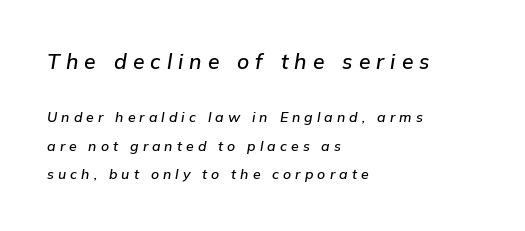
The image shows 21 px text type, italic (leaning right); set left-aligned, loose line spacing (2.05x), unusually wide letter spacing (+0.29 em), not underlined; the first (top) block is 1.5x larger.
